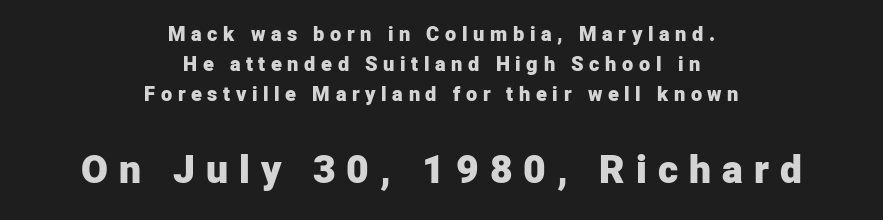
{"serif": "no", "italic": "no", "bold": "yes", "weight": "heavy", "width": "normal", "stroke_contrast": "low", "x_height": "medium", "monospaced": "no", "underline": "no", "align": "center", "line_spacing": "normal", "line_spacing_ratio": 1.51, "letter_spacing": "wide", "letter_spacing_em": 0.28, "larger_block": "second", "size_ratio": 1.95, "glyph_px": 39}
